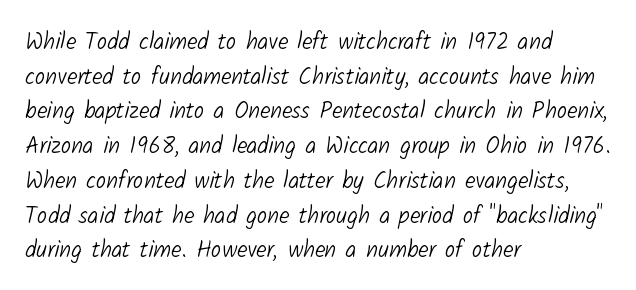
{"bold": "no", "underline": "no", "align": "left", "line_spacing": "normal", "line_spacing_ratio": 1.51, "letter_spacing": "normal", "letter_spacing_em": 0.0, "glyph_px": 23}
